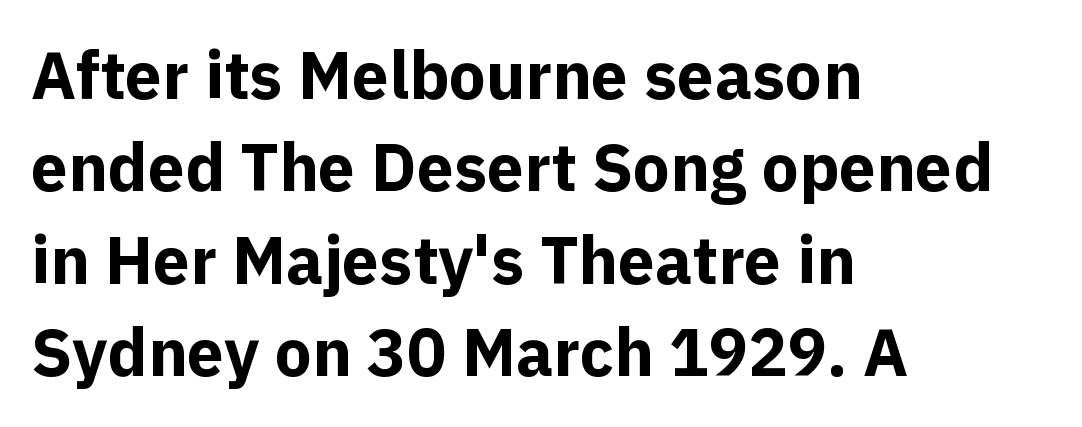
Q: Is the text bold? A: Yes.
Q: Is the text italic (slanted)? A: No, it is upright.
Q: Is the typeface a serif or a sans-serif typeface? A: Sans-serif.
Q: Is the text underlined? A: No.
Q: How is the paragraph aligned? A: Left-aligned.
Q: Is the spacing between letters normal or unusually wide? A: Normal.
Q: Is the spacing between lines tight, normal or loose? A: Normal.
Q: Width (condensed, normal, or wide)? A: Normal.
Q: x-height? A: Medium.
Q: Monospaced? A: No.
